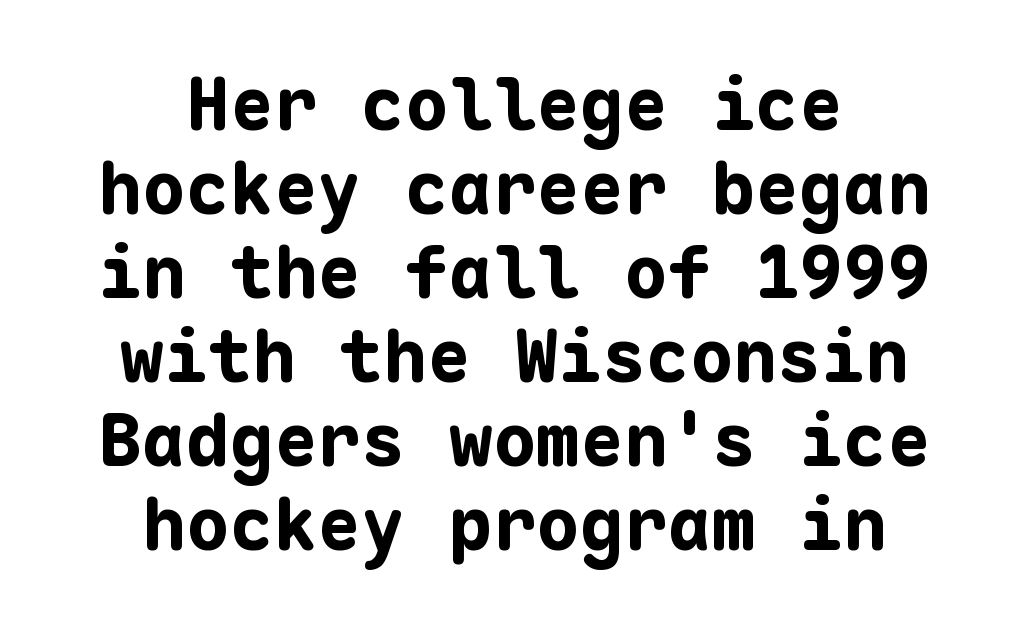
The image shows 73 px bold sans-serif type, upright, monospaced; set centered, tight line spacing (1.15x), normal letter spacing, not underlined; low stroke contrast and a medium x-height.
